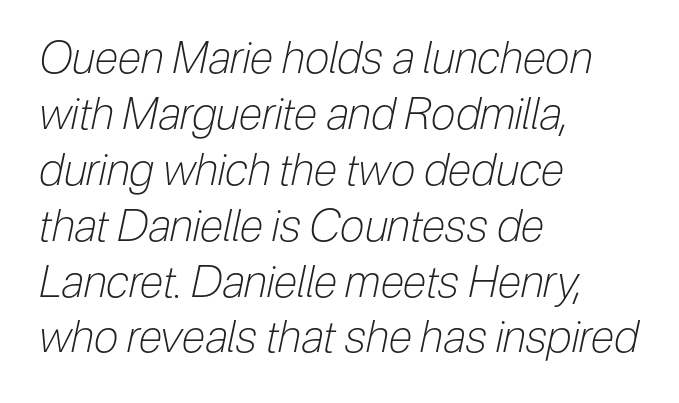
{"italic": "yes", "lean": "right", "slant_degrees": 12, "bold": "no", "weight": "light", "width": "condensed", "stroke_contrast": "low", "x_height": "medium", "monospaced": "no", "underline": "no", "align": "left", "line_spacing": "normal", "line_spacing_ratio": 1.27, "letter_spacing": "normal", "letter_spacing_em": 0.0, "glyph_px": 44}
